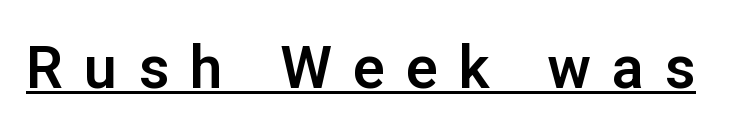
{"serif": "no", "italic": "no", "width": "normal", "stroke_contrast": "low", "x_height": "medium", "monospaced": "no", "underline": "yes", "letter_spacing": "wide", "letter_spacing_em": 0.36, "glyph_px": 59}
